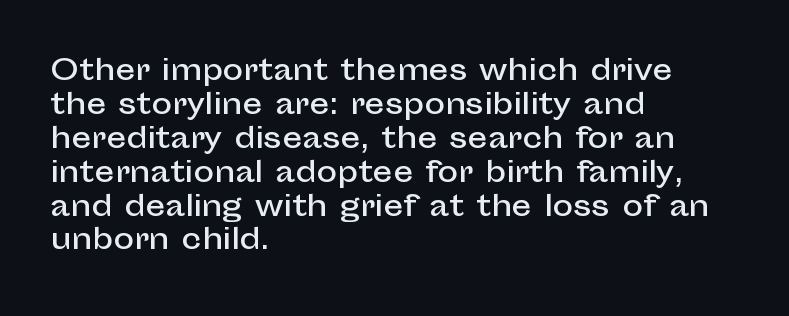
The paragraph has a hard left edge and a soft right edge. Unlike italic type, these characters show no tilt at all. The passage shown is typeset with a sans-serif family. These lines are rendered in a variable-pitch font. Only glyphs here, with clear space below each row. You could call the tracking neutral — neither tight nor loose.
